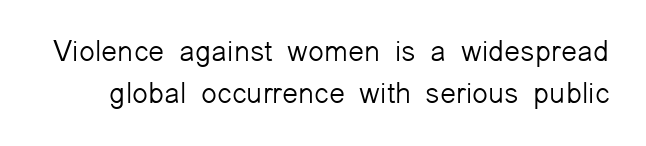
Q: Is the text bold? A: No.
Q: Is the text italic (slanted)? A: No, it is upright.
Q: Is the typeface a serif or a sans-serif typeface? A: Sans-serif.
Q: Is the text underlined? A: No.
Q: Is the spacing between letters normal or unusually wide? A: Normal.
Q: Is the spacing between lines tight, normal or loose? A: Normal.
Q: Width (condensed, normal, or wide)? A: Normal.
Q: Stroke contrast? A: Low.
Q: x-height? A: Medium.
Q: Monospaced? A: No.
